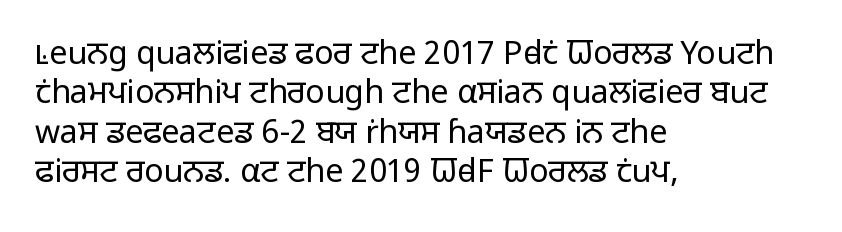
{"serif": "no", "italic": "no", "bold": "no", "weight": "light", "width": "normal", "stroke_contrast": "low", "x_height": "medium", "monospaced": "no", "underline": "no", "align": "left", "line_spacing_ratio": 1.23, "letter_spacing": "normal", "letter_spacing_em": 0.0, "glyph_px": 32}
